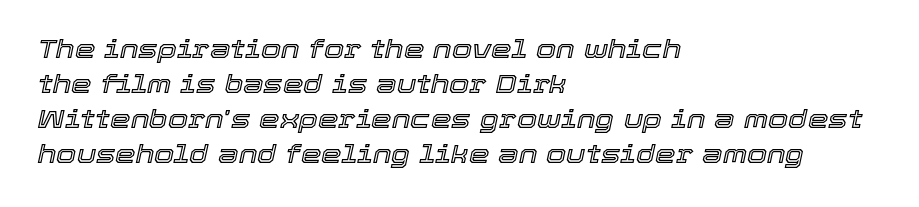
{"italic": "yes", "lean": "right", "slant_degrees": 12, "underline": "no", "align": "left", "line_spacing": "normal", "line_spacing_ratio": 1.34, "letter_spacing": "normal", "letter_spacing_em": 0.0, "glyph_px": 26}
